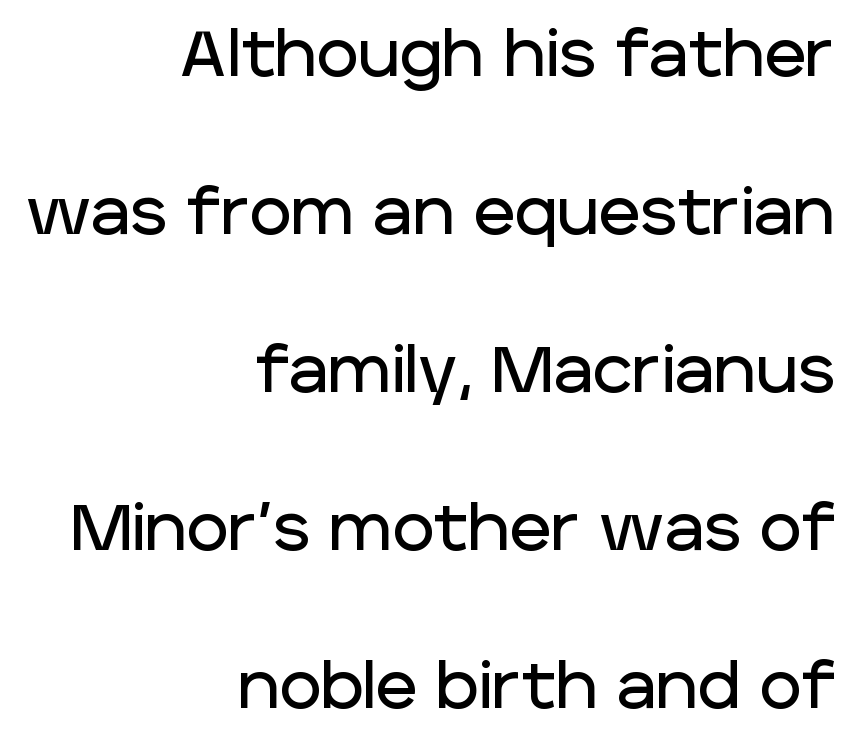
The image shows 64 px sans-serif type, upright; set right-aligned, loose line spacing (2.47x), normal letter spacing, not underlined; low stroke contrast and a large x-height.
